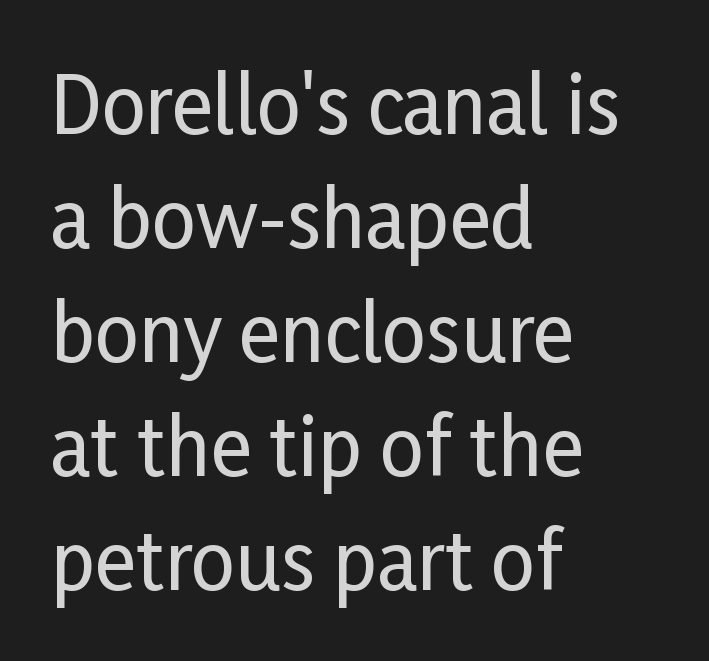
Has an underline been added? It has not. If you measured baseline to baseline, you'd find a middling distance. Standard letterfit; no display-style spreading of the glyphs. The letters advance in unequal steps, a hallmark of proportional type.
